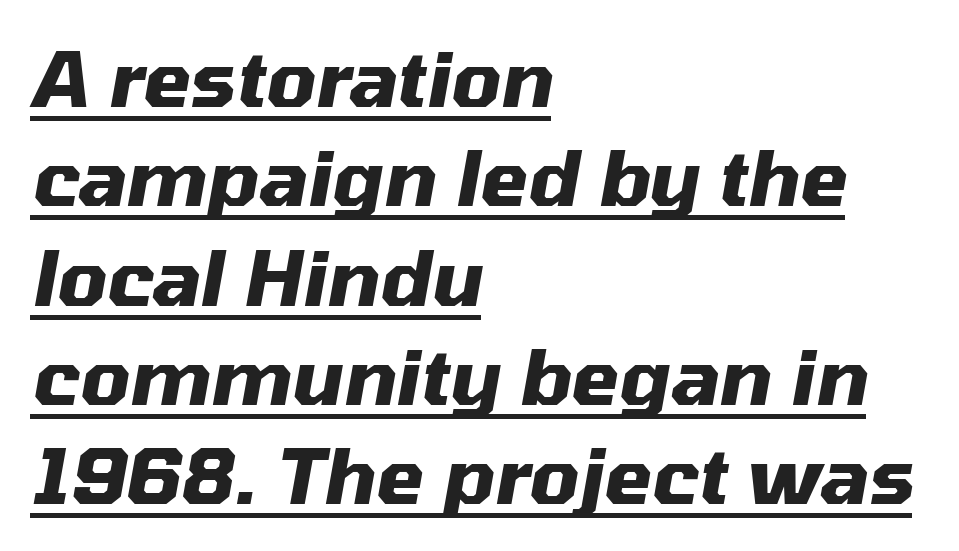
Bold? Absolutely — the strokes are thick and heavy. Observe the ordinary spacing: letters are neighbours, not strangers. Slanted lettering throughout. Decoration check: the copy is underlined.
